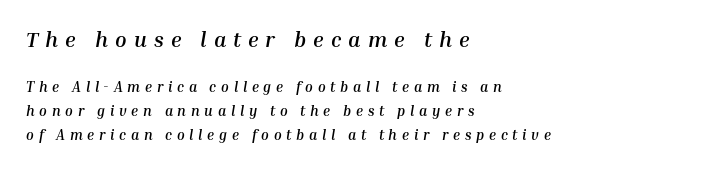
The image shows 21 px bold type, italic (leaning right); set left-aligned, normal line spacing (1.69x), unusually wide letter spacing (+0.34 em), not underlined; the first (top) block is 1.5x larger.
